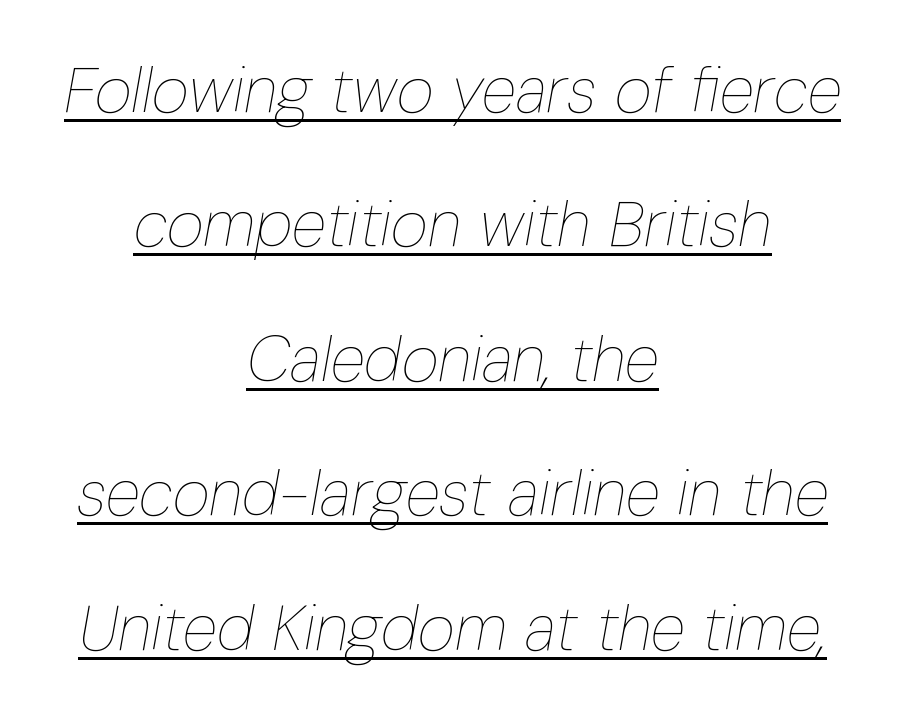
{"italic": "yes", "lean": "right", "slant_degrees": 10, "bold": "no", "weight": "thin", "width": "condensed", "stroke_contrast": "low", "x_height": "medium", "monospaced": "no", "underline": "yes", "align": "center", "line_spacing": "loose", "line_spacing_ratio": 2.1, "letter_spacing": "normal", "letter_spacing_em": 0.0, "glyph_px": 64}
